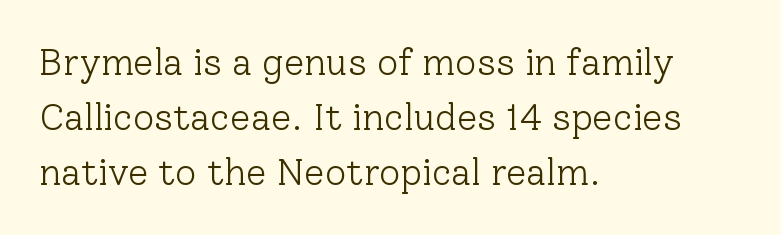
{"serif": "yes", "italic": "no", "bold": "no", "weight": "light", "width": "normal", "stroke_contrast": "low", "x_height": "medium", "monospaced": "no", "underline": "no", "align": "left", "line_spacing": "normal", "line_spacing_ratio": 1.49, "letter_spacing": "normal", "letter_spacing_em": 0.0, "glyph_px": 37}
